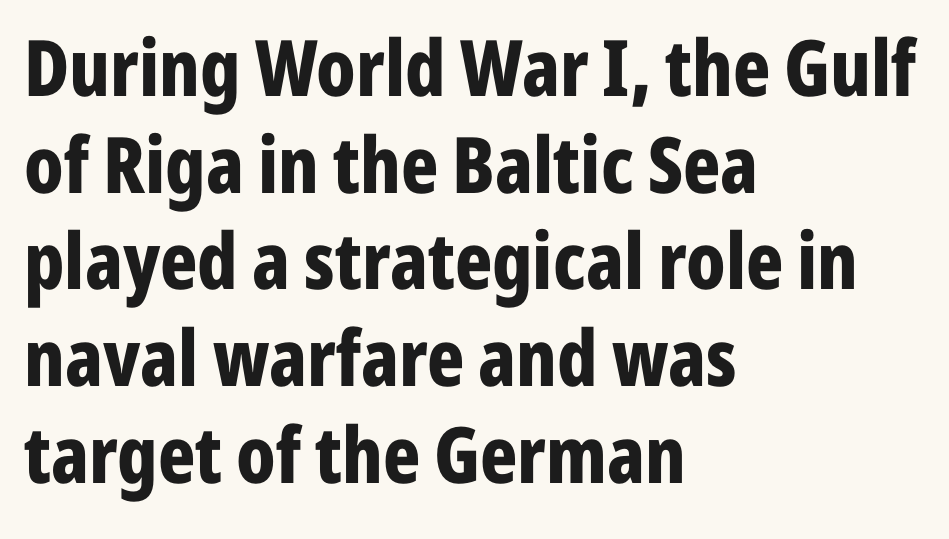
The rendering uses natural spacing where letterforms have individual widths. What weight is shown? A full bold with thick strokes. Short and long lines alike share a common starting point at left. Typographically, this falls in the sans-serif category. The string is rendered with underlining switched off. These lines keep a tight, regular rhythm from letter to letter.
